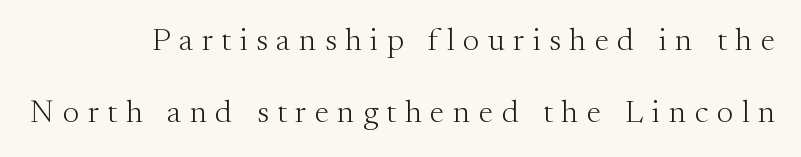
The image shows 32 px light serif type, upright; set right-aligned, loose line spacing (2.25x), unusually wide letter spacing (+0.27 em), not underlined; medium stroke contrast and a small x-height.
